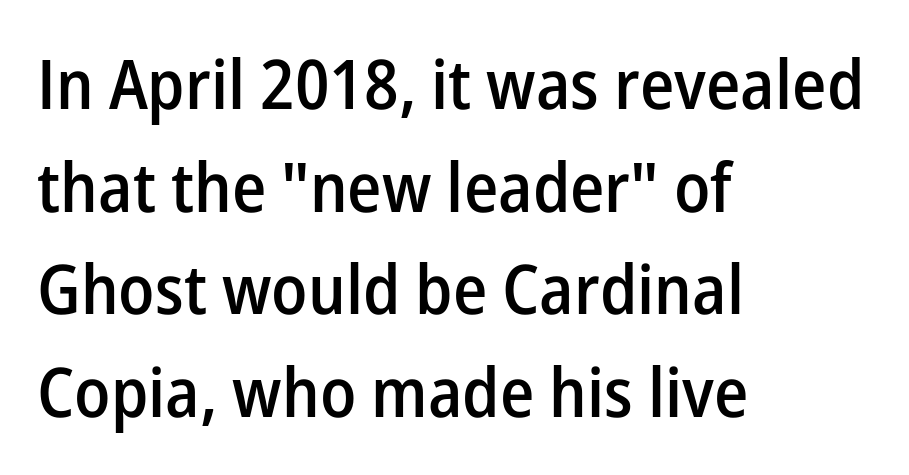
Each word holds together tightly as a unit, with standard inter-letter gaps. Summary of vertical rhythm: regular, with standard interline spacing. The typesetting leans somewhat heavy: a semibold. The passage shown is not underscored anywhere. Proportional: the letters do not fall into vertical columns.
